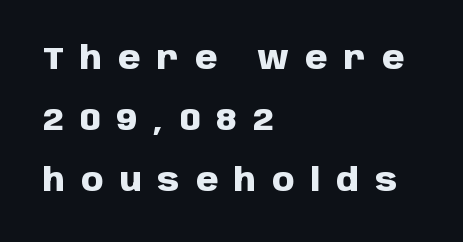
Short and long lines alike share a common starting point at left. The foot of each line stays bare and open. A typesetter would mark this as roman, not italic. Summary of weight: heavy, a full bold.
